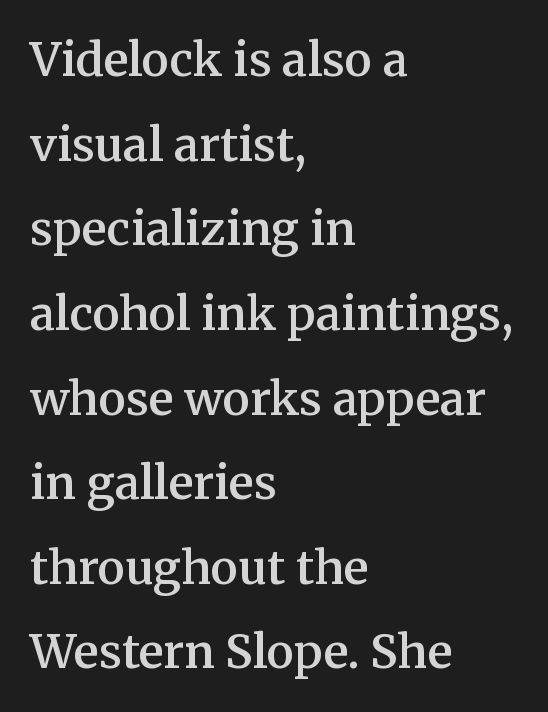
Q: Is the text bold? A: Semi-bold.
Q: Is the text italic (slanted)? A: No, it is upright.
Q: Is the typeface a serif or a sans-serif typeface? A: Serif.
Q: Is the text underlined? A: No.
Q: How is the paragraph aligned? A: Left-aligned.
Q: Is the spacing between letters normal or unusually wide? A: Normal.
Q: Width (condensed, normal, or wide)? A: Normal.
Q: Stroke contrast? A: Medium.
Q: x-height? A: Medium.
Q: Monospaced? A: No.
